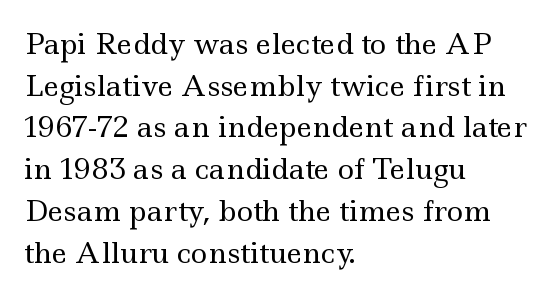
Q: Is the text bold? A: No.
Q: Is the text italic (slanted)? A: No, it is upright.
Q: Is the typeface a serif or a sans-serif typeface? A: Serif.
Q: Is the text underlined? A: No.
Q: How is the paragraph aligned? A: Left-aligned.
Q: Is the spacing between letters normal or unusually wide? A: Normal.
Q: Is the spacing between lines tight, normal or loose? A: Normal.
Q: Width (condensed, normal, or wide)? A: Wide.
Q: x-height? A: Small.
Q: Monospaced? A: No.
